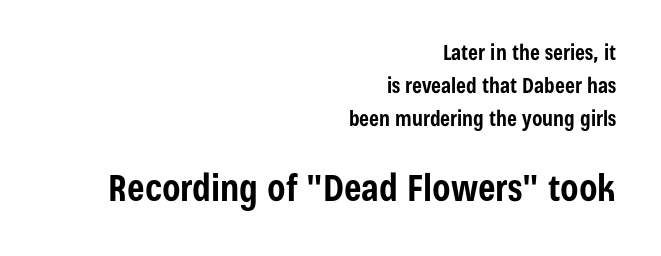
Scale increases going downward across the two blocks. Varying glyph widths throughout — classic text-font behaviour. Observe the absence of serifs on each vertical stroke in this sample. Students, note that the glyphs here touch the page at normal intervals.
